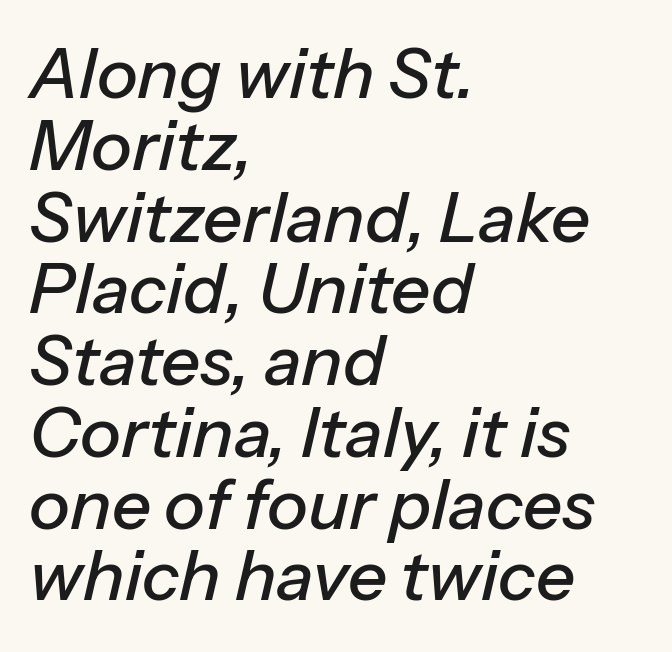
The image shows 69 px text type, italic (leaning right); set left-aligned, tight line spacing (1.04x), normal letter spacing, not underlined; low stroke contrast and a medium x-height.
